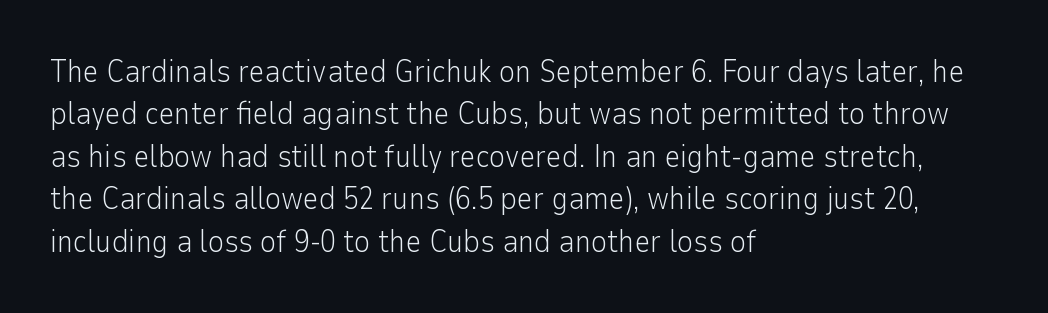
The image shows 31 px light sans-serif type, upright; set left-aligned, normal line spacing (1.37x), normal letter spacing, not underlined; low stroke contrast and a medium x-height.
